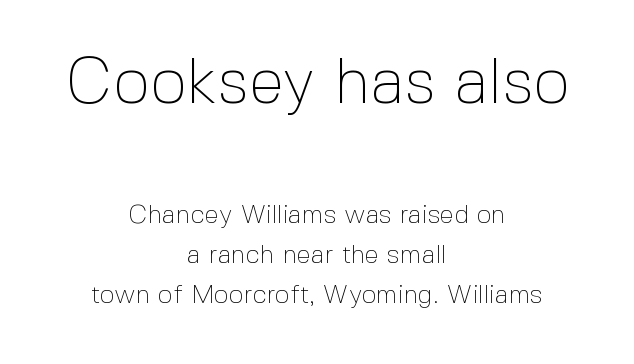
{"serif": "no", "italic": "no", "bold": "no", "weight": "thin", "width": "normal", "x_height": "medium", "monospaced": "no", "underline": "no", "align": "center", "line_spacing": "normal", "line_spacing_ratio": 1.52, "letter_spacing": "normal", "letter_spacing_em": 0.0, "larger_block": "first", "size_ratio": 2.46, "glyph_px": 64}
